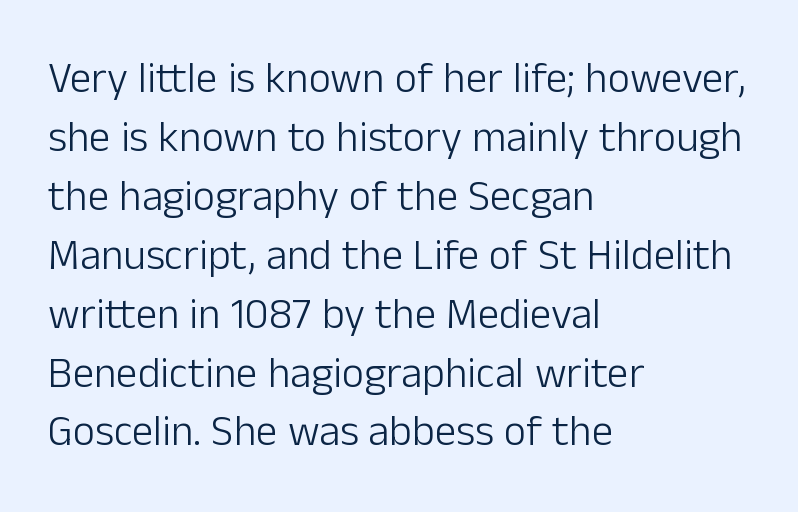
The passage shown has conventional tracking throughout. This block has exactly the height ordinary leading produces. Posture: upright roman. These lines stack with their left ends in a neat column. No feet cap the strokes, marking this as sans-serif type.
